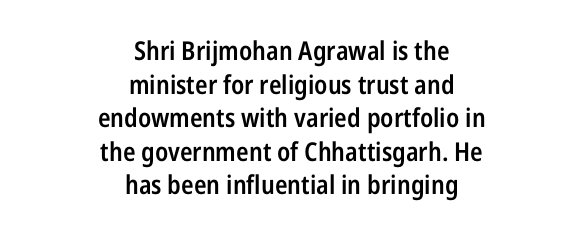
{"italic": "no", "bold": "semi", "underline": "no", "align": "center", "line_spacing": "normal", "line_spacing_ratio": 1.29, "letter_spacing": "normal", "letter_spacing_em": 0.0, "glyph_px": 26}
